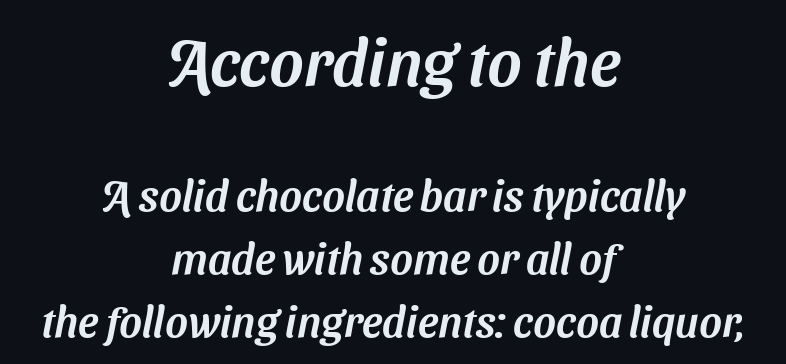
{"serif": "no", "width": "normal", "stroke_contrast": "medium", "x_height": "medium", "monospaced": "no", "underline": "no", "align": "center", "line_spacing": "normal", "line_spacing_ratio": 1.47, "letter_spacing": "normal", "letter_spacing_em": 0.0, "larger_block": "first", "size_ratio": 1.51, "glyph_px": 65}
